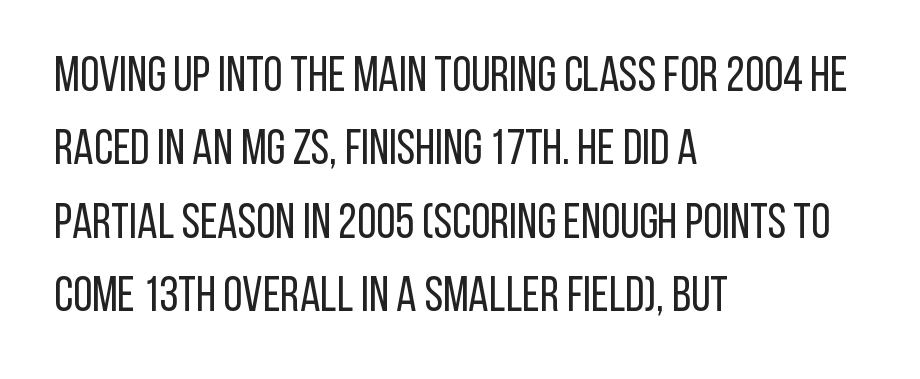
Q: Is the text bold? A: No.
Q: Is the text italic (slanted)? A: No, it is upright.
Q: Is the typeface a serif or a sans-serif typeface? A: Sans-serif.
Q: Is the text underlined? A: No.
Q: How is the paragraph aligned? A: Left-aligned.
Q: Is the spacing between letters normal or unusually wide? A: Normal.
Q: Is the spacing between lines tight, normal or loose? A: Normal.
Q: Width (condensed, normal, or wide)? A: Condensed.
Q: Stroke contrast? A: Low.
Q: x-height? A: Large.
Q: Monospaced? A: No.
